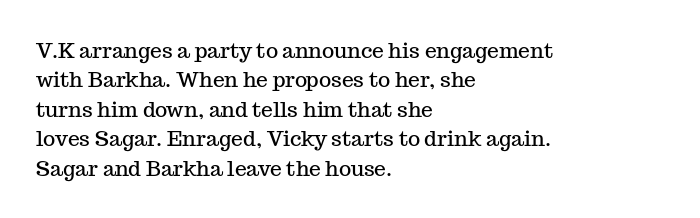
Q: Is the text italic (slanted)? A: No, it is upright.
Q: Is the text underlined? A: No.
Q: How is the paragraph aligned? A: Left-aligned.
Q: Is the spacing between letters normal or unusually wide? A: Normal.
Q: Is the spacing between lines tight, normal or loose? A: Normal.
